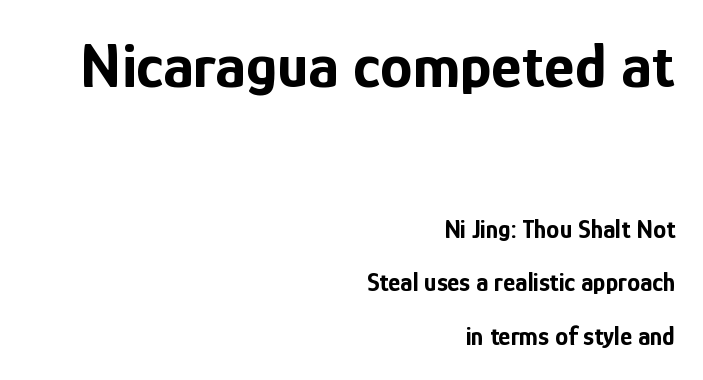
The paragraph has a hard right edge and a soft left edge. In terms of letterform style, serifs are entirely absent. Descenders hang freely into open space. In this sample the first text group is rendered at the bigger scale. Vertical strokes here are truly vertical.
